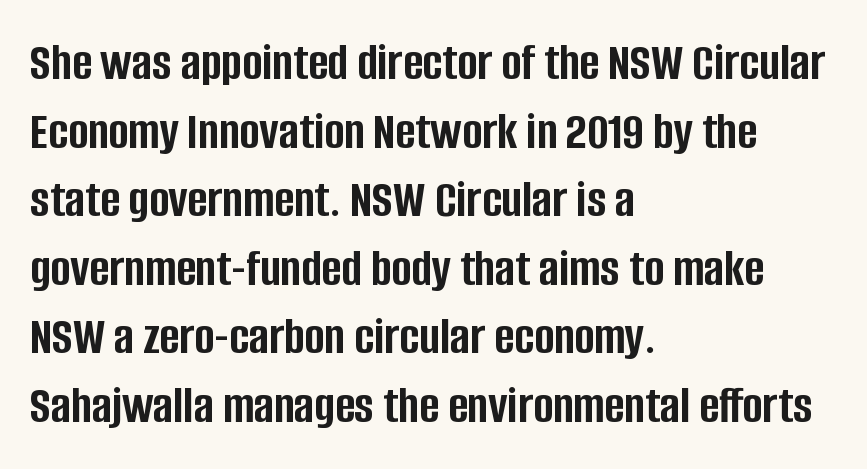
The rows are spaced the way most documents space them. Line starts are locked; line ends wander. The strokes are fattened all the way to bold. These lines keep a tight, regular rhythm from letter to letter. Unlike italic type, these characters show no tilt at all.
